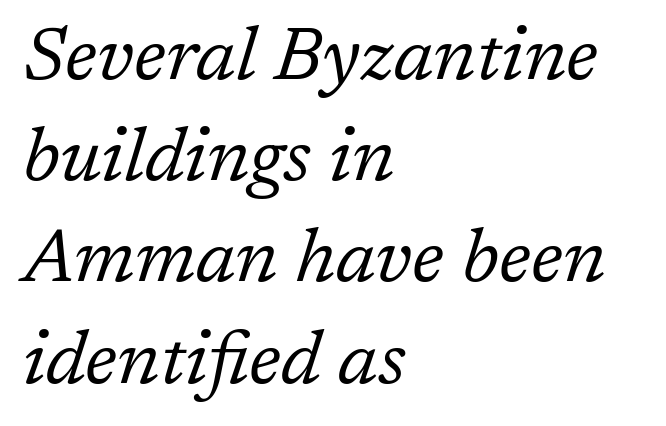
The image shows 75 px regular-weight serif type, italic (leaning right); set left-aligned, normal line spacing (1.35x), normal letter spacing, not underlined; low stroke contrast and a medium x-height.
